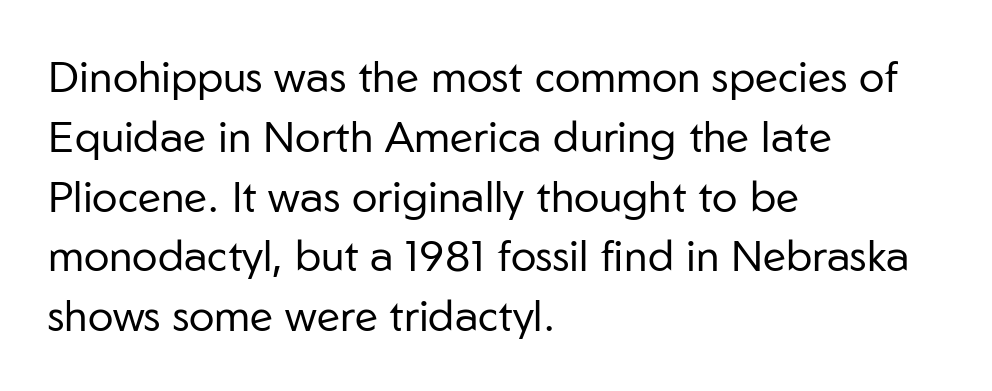
Summary of weight: not heavy and not bold. Caption: multi-line text, flush left, ragged right. This sample uses an upright cut, with every glyph sitting square on the baseline. Leading: standard.
